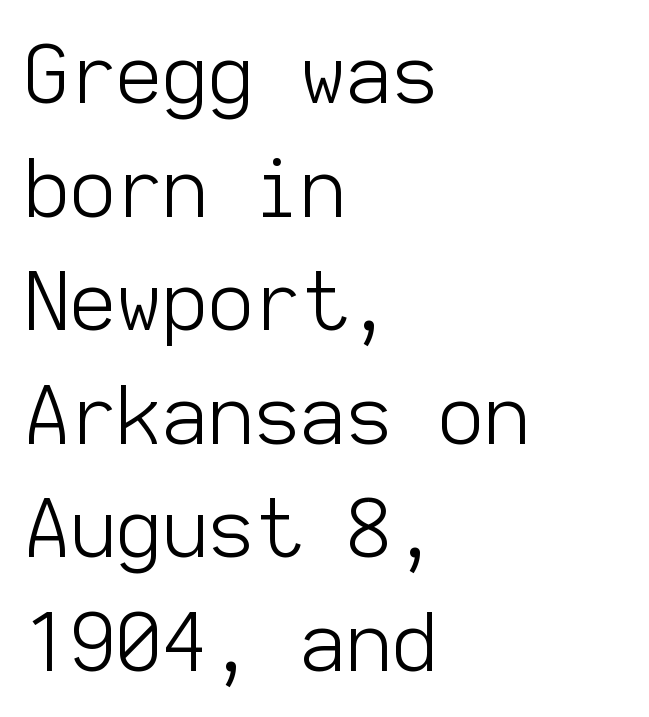
{"serif": "no", "italic": "no", "bold": "no", "weight": "light", "width": "normal", "stroke_contrast": "low", "x_height": "medium", "monospaced": "yes", "underline": "no", "align": "left", "line_spacing": "normal", "line_spacing_ratio": 1.42, "letter_spacing": "normal", "letter_spacing_em": 0.0, "glyph_px": 80}
